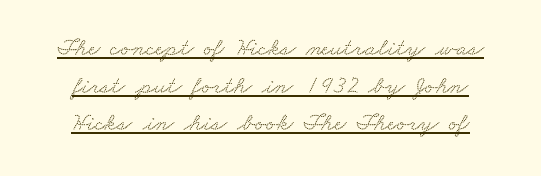
The image shows 25 px text type; set normal line spacing (1.51x), normal letter spacing, underlined.
